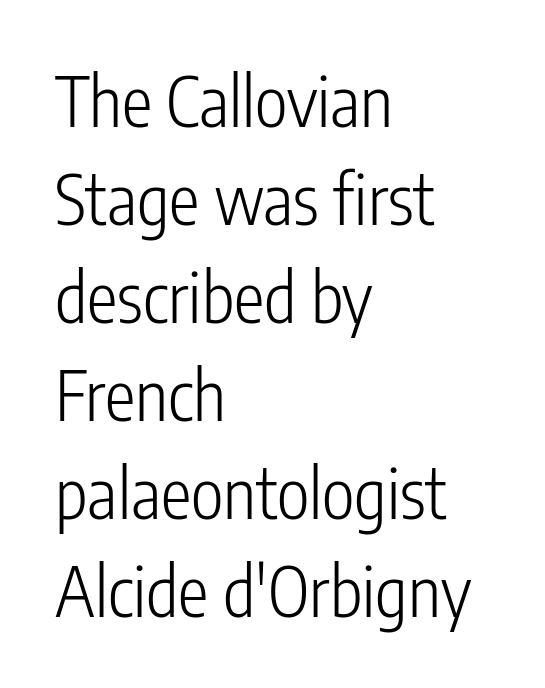
{"serif": "no", "italic": "no", "bold": "no", "weight": "light", "width": "condensed", "stroke_contrast": "low", "x_height": "medium", "monospaced": "no", "underline": "no", "align": "left", "line_spacing": "normal", "line_spacing_ratio": 1.42, "letter_spacing": "normal", "letter_spacing_em": 0.0, "glyph_px": 69}
